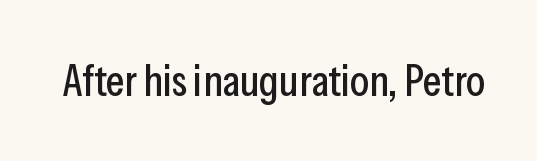
{"serif": "no", "italic": "no", "width": "condensed", "stroke_contrast": "low", "x_height": "medium", "monospaced": "no", "underline": "no", "letter_spacing": "normal", "letter_spacing_em": 0.0, "glyph_px": 44}
